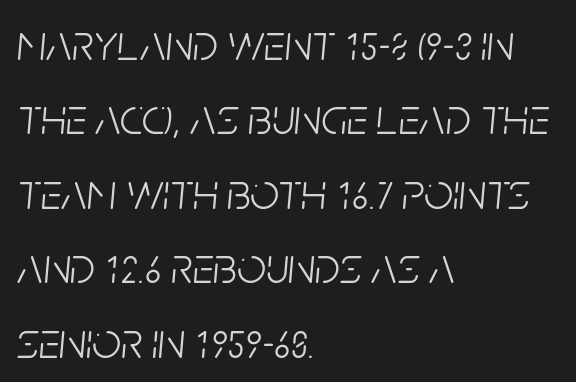
Q: Is the text bold? A: No.
Q: Is the text italic (slanted)? A: Yes, it leans right by about 5 degrees.
Q: Is the text underlined? A: No.
Q: How is the paragraph aligned? A: Left-aligned.
Q: Is the spacing between letters normal or unusually wide? A: Normal.
Q: Is the spacing between lines tight, normal or loose? A: Normal.
Q: Width (condensed, normal, or wide)? A: Condensed.
Q: Stroke contrast? A: Low.
Q: x-height? A: Large.
Q: Monospaced? A: No.
